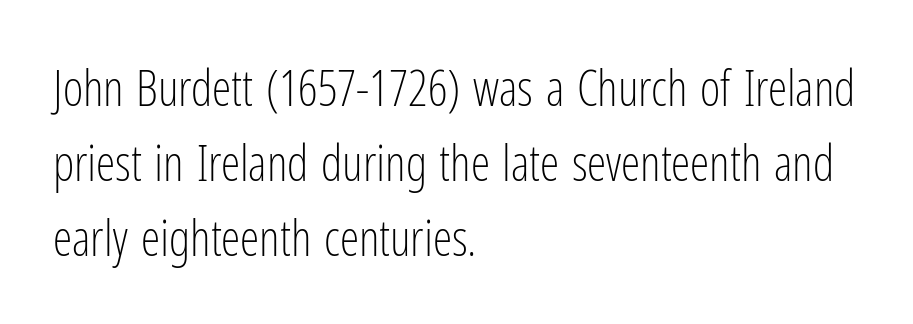
{"serif": "no", "italic": "no", "bold": "no", "weight": "light", "width": "condensed", "stroke_contrast": "low", "x_height": "medium", "monospaced": "no", "underline": "no", "align": "left", "line_spacing": "normal", "line_spacing_ratio": 1.53, "letter_spacing": "normal", "letter_spacing_em": 0.0, "glyph_px": 49}
